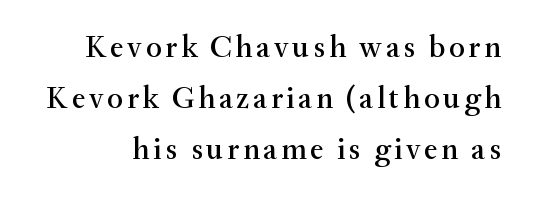
{"serif": "yes", "italic": "no", "width": "normal", "stroke_contrast": "medium", "x_height": "small", "monospaced": "no", "underline": "no", "line_spacing": "normal", "line_spacing_ratio": 1.65, "glyph_px": 31}
